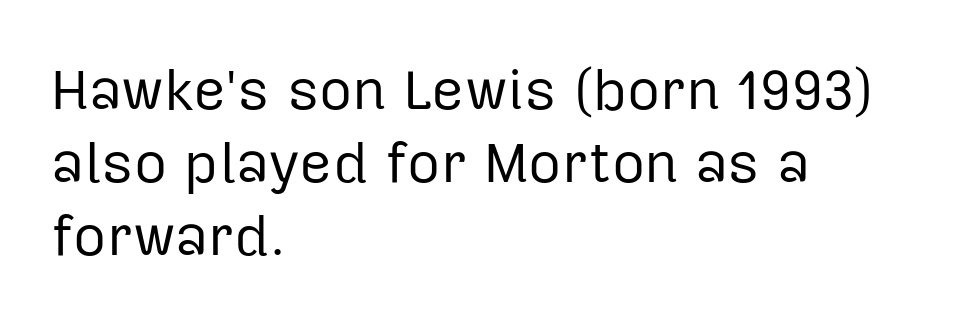
{"serif": "no", "italic": "no", "bold": "no", "weight": "regular", "width": "normal", "stroke_contrast": "low", "x_height": "medium", "monospaced": "no", "underline": "no", "align": "left", "line_spacing": "normal", "line_spacing_ratio": 1.28, "letter_spacing": "normal", "letter_spacing_em": 0.0, "glyph_px": 57}
